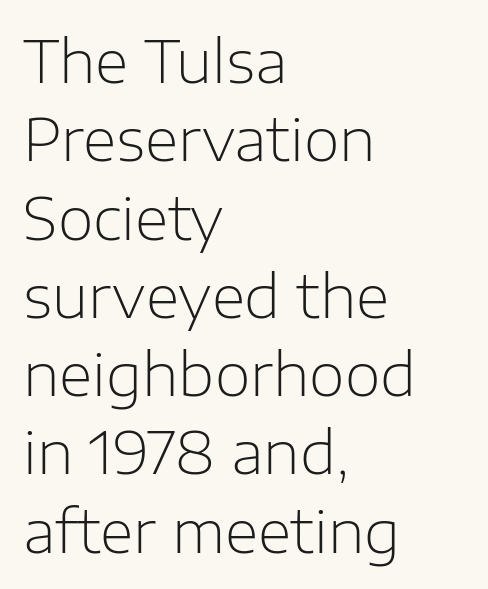
Spacing verdict: proportional, widths tailored to each character. Unbolded letterforms with no extra heft. The line texture is even and compact thanks to regular tracking. Each line starts at the same left margin while the right side varies.
